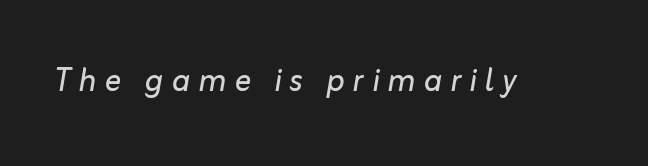
The image shows 41 px regular-weight type, italic (leaning right); set unusually wide letter spacing (+0.2 em), not underlined; low stroke contrast and a medium x-height.
